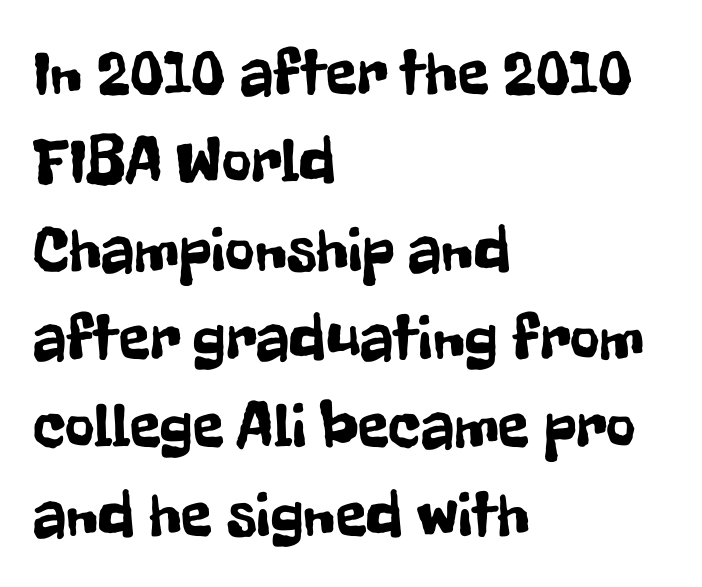
Q: Is the text italic (slanted)? A: No, it is upright.
Q: Is the typeface a serif or a sans-serif typeface? A: Sans-serif.
Q: Is the text underlined? A: No.
Q: How is the paragraph aligned? A: Left-aligned.
Q: Is the spacing between letters normal or unusually wide? A: Normal.
Q: Is the spacing between lines tight, normal or loose? A: Normal.
Q: Width (condensed, normal, or wide)? A: Condensed.
Q: Stroke contrast? A: Low.
Q: x-height? A: Medium.
Q: Monospaced? A: No.
